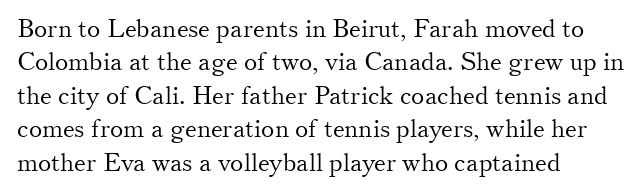
{"italic": "no", "bold": "no", "underline": "no", "align": "left", "line_spacing": "normal", "line_spacing_ratio": 1.34, "letter_spacing": "normal", "letter_spacing_em": 0.0, "glyph_px": 25}
